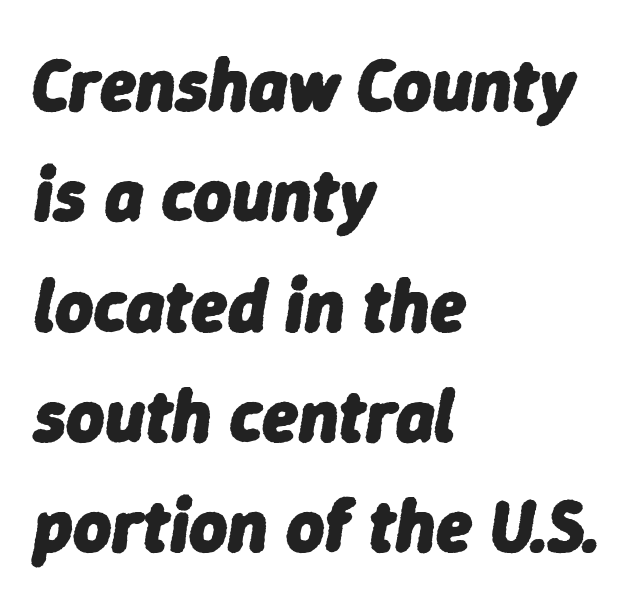
The image shows 74 px heavy type, italic (leaning right); set left-aligned, normal line spacing (1.49x), normal letter spacing, not underlined; low stroke contrast and a medium x-height.
